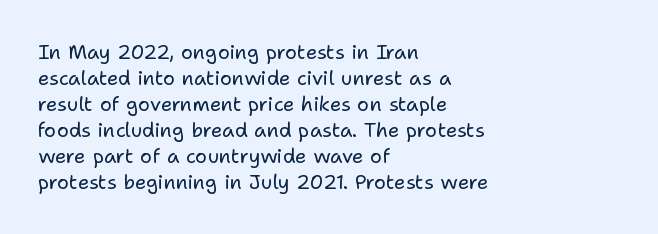
{"italic": "no", "bold": "no", "underline": "no", "align": "left", "line_spacing": "normal", "line_spacing_ratio": 1.3, "letter_spacing": "normal", "letter_spacing_em": 0.0, "glyph_px": 20}
